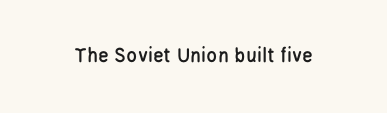
Tall strokes in this sample are plumb rather than angled. Short note: letters normally spaced. Lines of text with bare space underneath.
